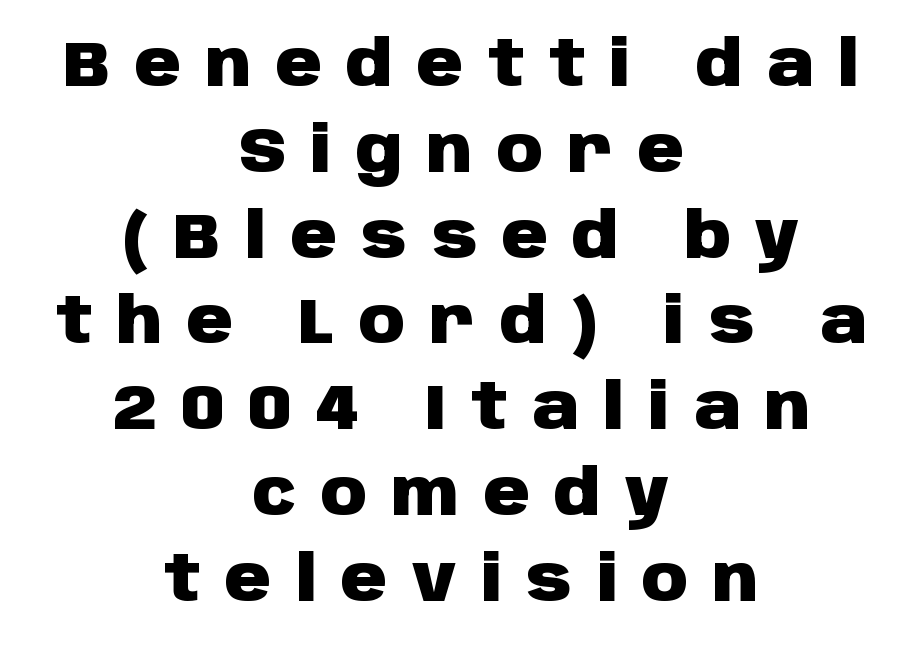
Q: Is the text bold? A: Yes.
Q: Is the text italic (slanted)? A: No, it is upright.
Q: Is the typeface a serif or a sans-serif typeface? A: Sans-serif.
Q: Is the text underlined? A: No.
Q: How is the paragraph aligned? A: Centered.
Q: Is the spacing between letters normal or unusually wide? A: Unusually wide.
Q: Is the spacing between lines tight, normal or loose? A: Normal.
Q: Width (condensed, normal, or wide)? A: Normal.
Q: Stroke contrast? A: Low.
Q: x-height? A: Large.
Q: Monospaced? A: No.
